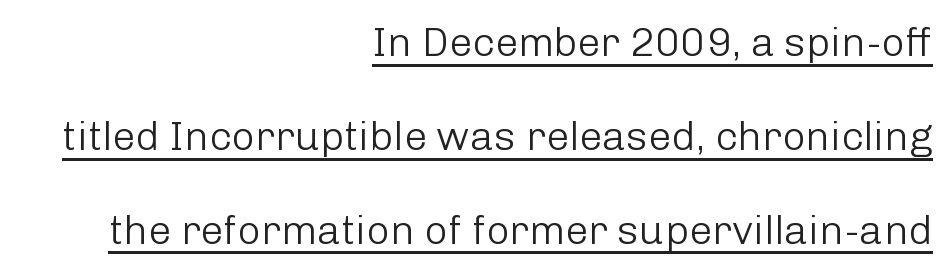
Character widths vary here, with narrow letters taking less room than wide ones. Is there any slant? The stems are plumb. The letterforms sit at book weight or below. These lines stand farther apart than default settings would place them. The rendering keeps characters at their native spacing.
